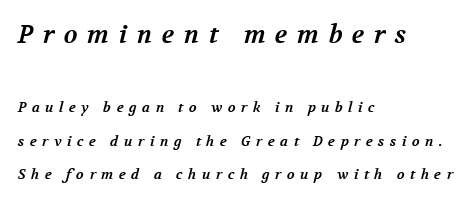
Q: Is the text bold? A: Yes.
Q: Is the text underlined? A: No.
Q: How is the paragraph aligned? A: Left-aligned.
Q: Is the spacing between letters normal or unusually wide? A: Unusually wide.
Q: Is the spacing between lines tight, normal or loose? A: Loose.
Q: Which block of text is set in a larger size, the first (top) or the second (bottom)? A: The first (top) one.
